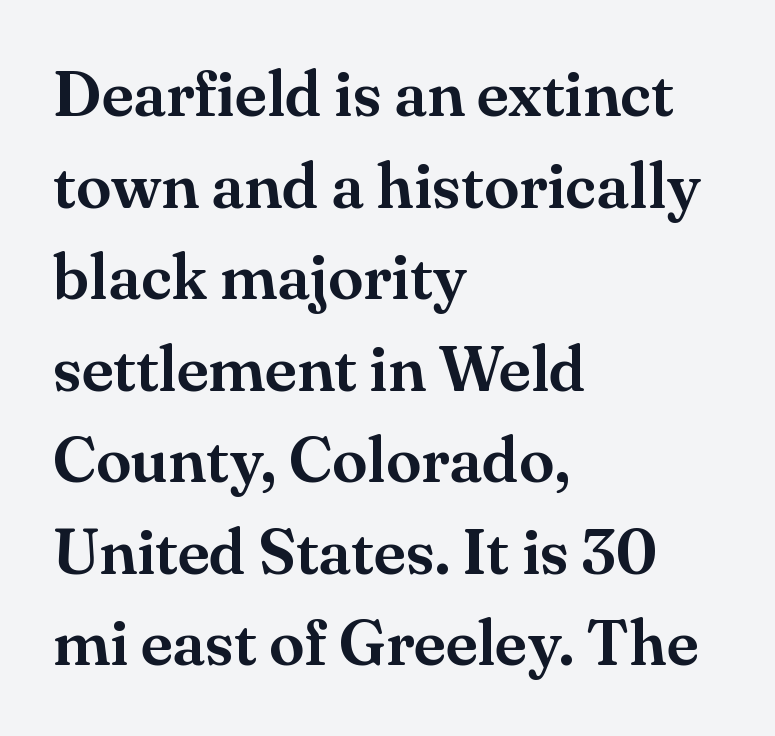
{"serif": "yes", "italic": "no", "width": "normal", "stroke_contrast": "medium", "x_height": "small", "monospaced": "no", "underline": "no", "align": "left", "line_spacing": "normal", "line_spacing_ratio": 1.43, "letter_spacing": "normal", "letter_spacing_em": 0.0, "glyph_px": 64}
